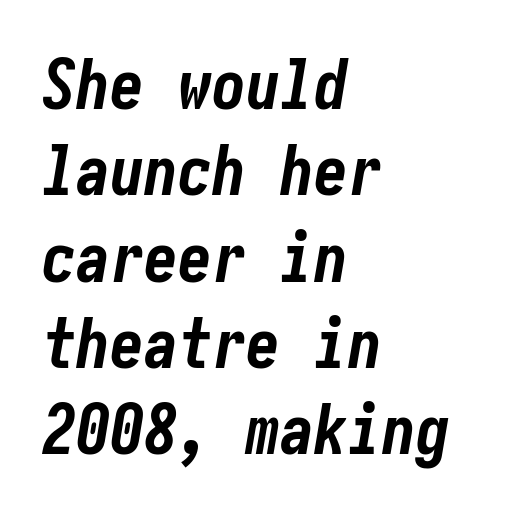
Descender tails drop into unmarked territory. Leading: standard. Glyph-to-glyph distance matches everyday printed text. This is heavy type, rendered in bold.
